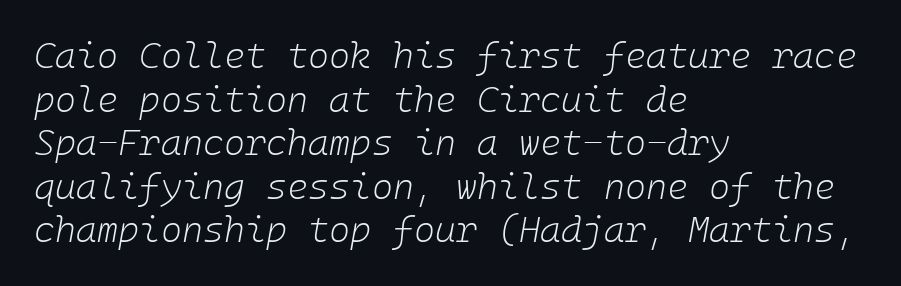
Q: Is the text bold? A: No.
Q: Is the text italic (slanted)? A: Yes, it leans right by about 10 degrees.
Q: Is the text underlined? A: No.
Q: How is the paragraph aligned? A: Left-aligned.
Q: Is the spacing between letters normal or unusually wide? A: Normal.
Q: Width (condensed, normal, or wide)? A: Normal.
Q: Stroke contrast? A: Low.
Q: x-height? A: Medium.
